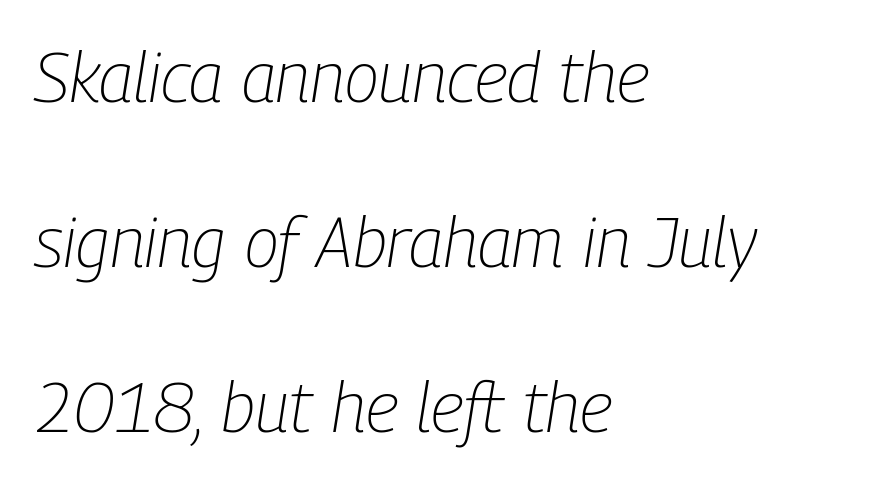
{"italic": "yes", "lean": "right", "slant_degrees": 9, "bold": "no", "weight": "light", "width": "condensed", "stroke_contrast": "low", "x_height": "medium", "monospaced": "no", "underline": "no", "align": "left", "line_spacing": "loose", "line_spacing_ratio": 2.36, "letter_spacing": "normal", "letter_spacing_em": 0.0, "glyph_px": 70}
